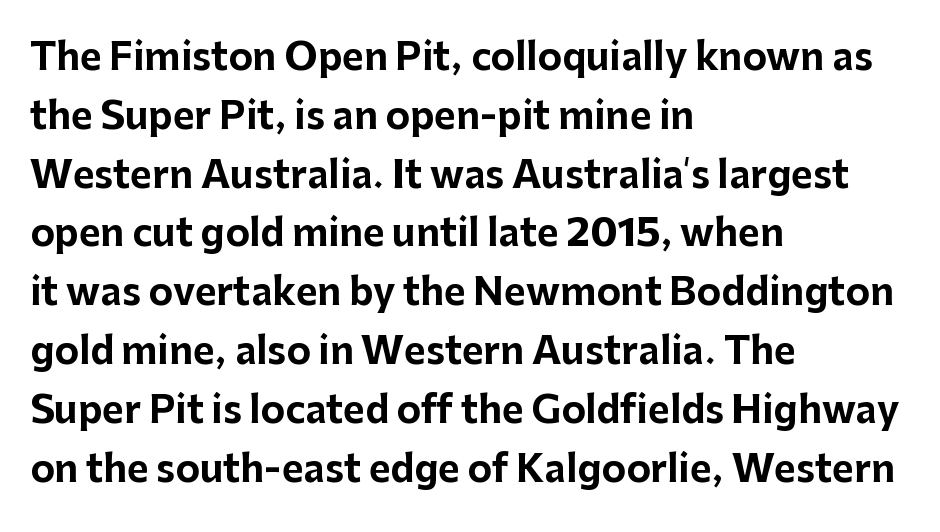
{"serif": "no", "italic": "no", "bold": "yes", "weight": "bold", "width": "normal", "stroke_contrast": "low", "x_height": "medium", "monospaced": "no", "underline": "no", "align": "left", "line_spacing": "normal", "line_spacing_ratio": 1.59, "letter_spacing": "normal", "letter_spacing_em": 0.0, "glyph_px": 37}
